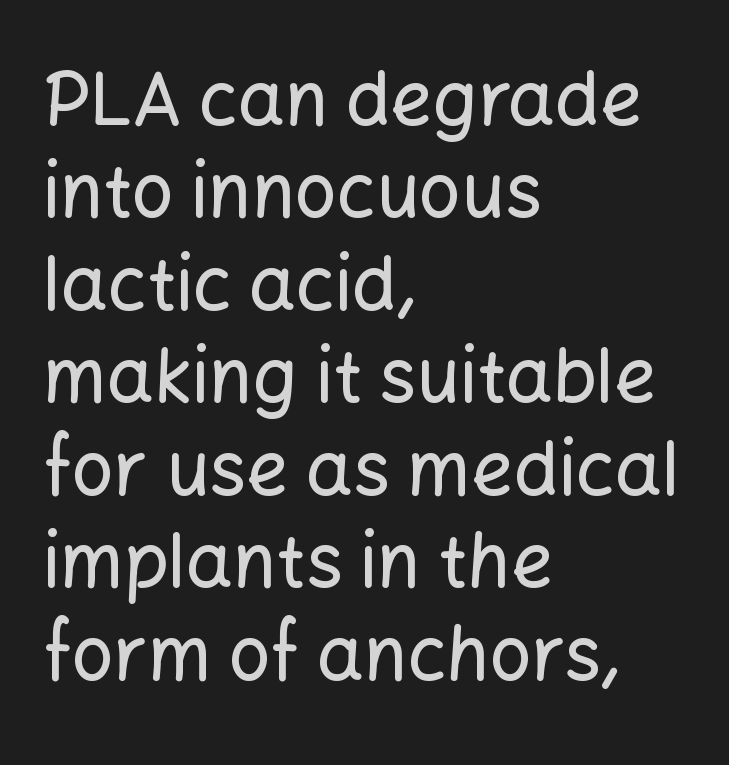
{"serif": "no", "italic": "no", "width": "normal", "stroke_contrast": "low", "x_height": "medium", "monospaced": "no", "underline": "no", "align": "left", "line_spacing": "normal", "line_spacing_ratio": 1.25, "letter_spacing": "normal", "letter_spacing_em": 0.0, "glyph_px": 74}
